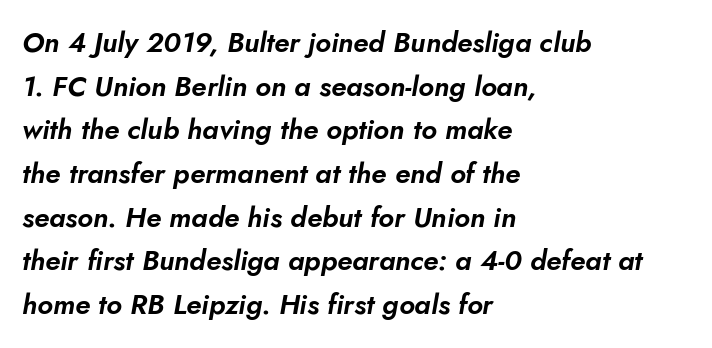
A typesetter would call this proportional, since set widths differ per character. Compared with typical body copy, the letter spacing here is the same. The lettering tilts uniformly, giving the passage an italic look. A classic flush-left, rag-right setting is used for this passage.
